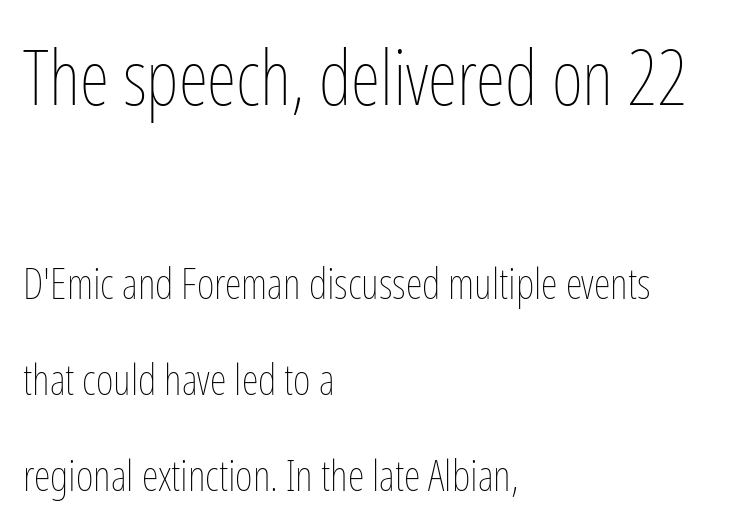
Ascenders rise straight up at ninety degrees. No extra ink here — the face is not bold. Between these two stacked blocks, the higher one wins on size. Does extra space separate the letters? No, they use regular spacing. Does the leading feel generous? Absolutely, it's lavish.
